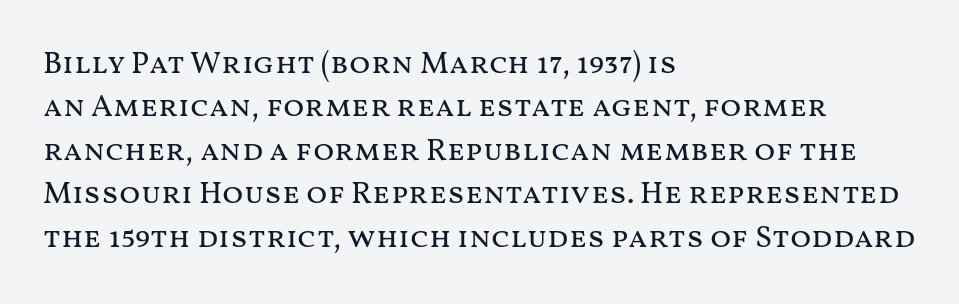
Proportional: the letters do not fall into vertical columns. Whoever set this chose a conventional vertical rhythm. Each row of text sits above clean, open space. Posture: straight, roman, zero tilt. The letterforms sit at book weight or below.
